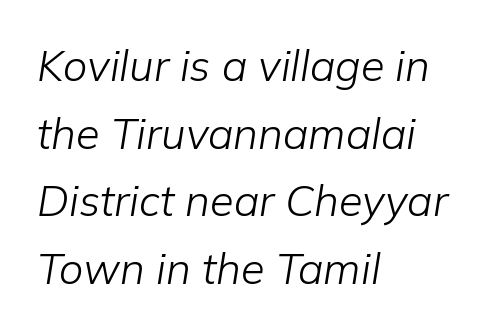
Q: Is the text bold? A: No.
Q: Is the text italic (slanted)? A: Yes, it leans right by about 9 degrees.
Q: Is the text underlined? A: No.
Q: How is the paragraph aligned? A: Left-aligned.
Q: Is the spacing between letters normal or unusually wide? A: Normal.
Q: Is the spacing between lines tight, normal or loose? A: Normal.
Q: Width (condensed, normal, or wide)? A: Normal.
Q: Stroke contrast? A: Low.
Q: x-height? A: Medium.
Q: Monospaced? A: No.
